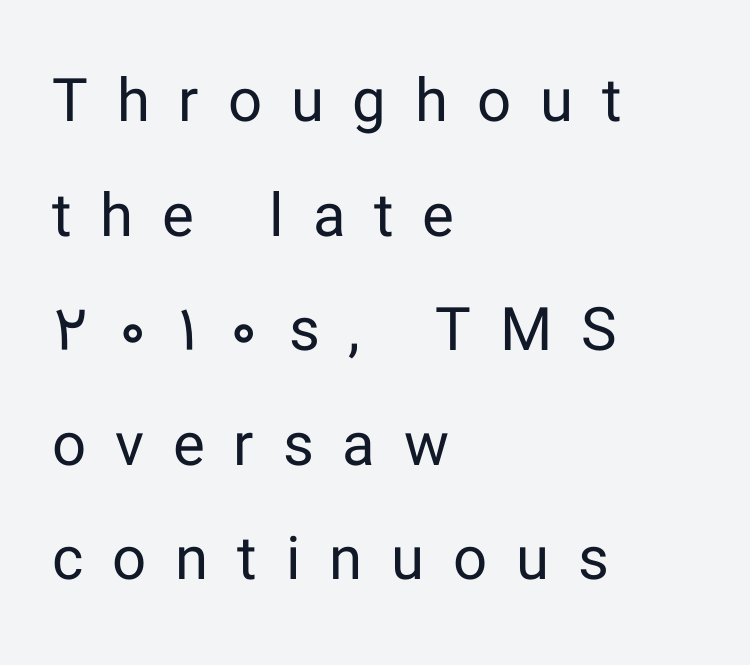
The image shows 60 px regular-weight sans-serif type, upright; set left-aligned, loose line spacing (1.91x), unusually wide letter spacing (+0.48 em), not underlined; low stroke contrast and a medium x-height.
